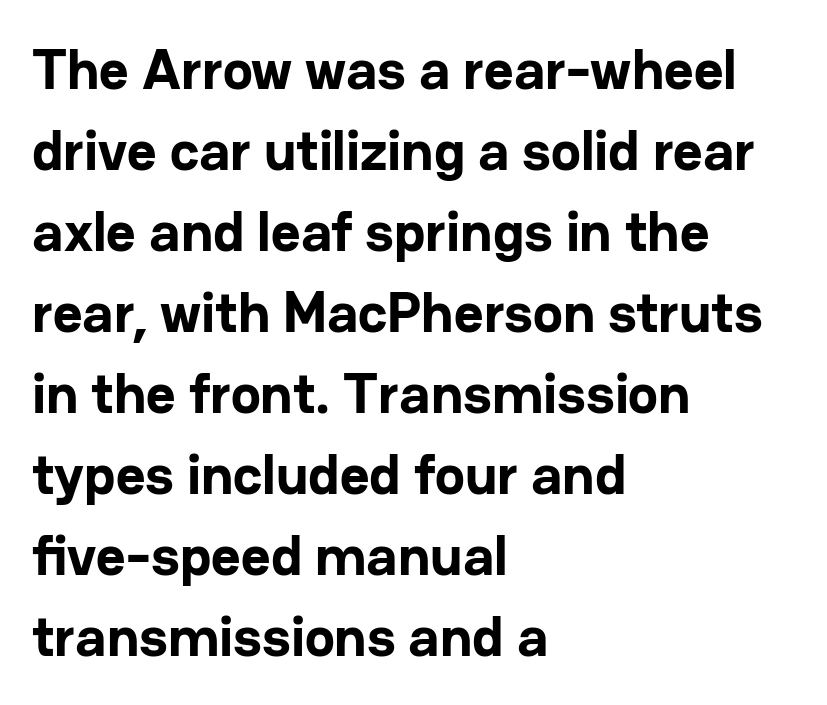
Any mark beneath the type? The region is blank. It's the straight-up-and-down kind of type. Pretty heavy lettering here — definitely bold. In terms of letterspacing, this is plain default setting. This sample has the flowing, uneven cadence of proportional lettering.
